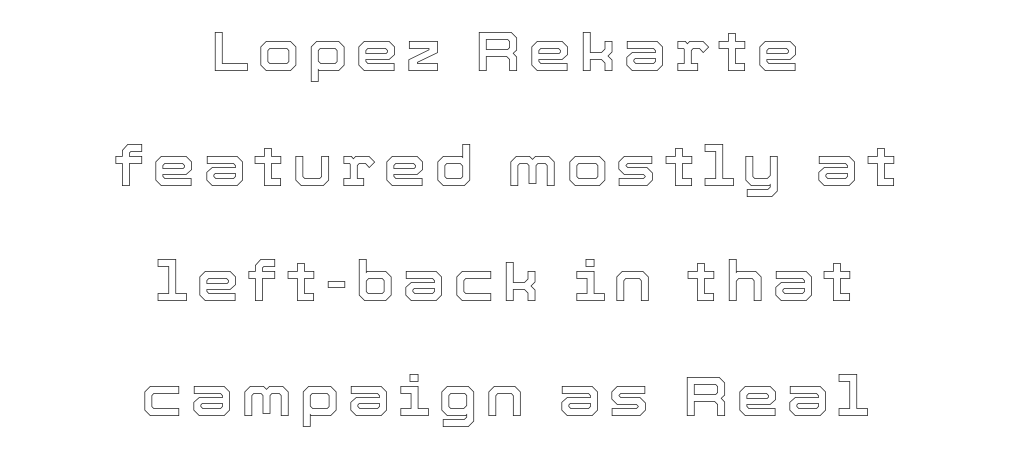
Type without underlining. Teacher's note: observe the equal gaps on both sides — that is centered alignment. This sample uses an upright cut, with every glyph sitting square on the baseline. Horizontal bands of white between lines are thick stripes. Think of a printed novel: that variable character pitch is what you see here.
